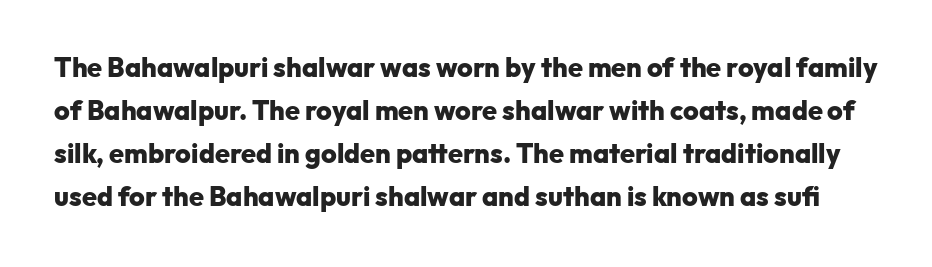
Posture: upright roman. A dark, heavy texture on the line: the type is bold. The tracking reads as untouched default to a designer's eye. The glyphs are unaccompanied by any horizontal stroke below them. Notice how descenders clear the ascenders below comfortably — that's standard leading.
